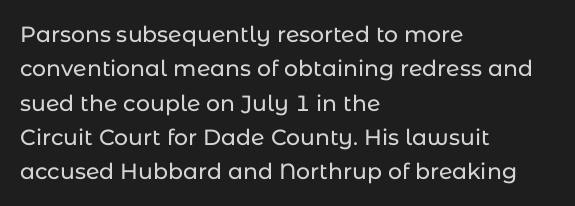
{"italic": "no", "underline": "no", "align": "left", "line_spacing": "normal", "line_spacing_ratio": 1.56, "letter_spacing": "normal", "letter_spacing_em": 0.0, "glyph_px": 22}
